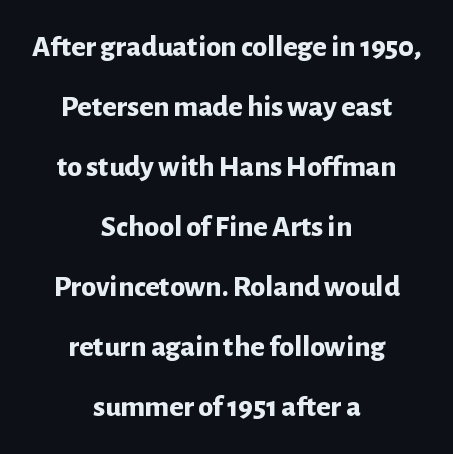
Note the varied advance widths — an 'i' is clearly narrower than an 'm'. Words float on clear page, feet unadorned. Both edges are ragged and mirror each other, which tells us the setting is centered. The typography opts for an upright posture over an oblique one. Look at the stroke-to-counter ratio: heavy, a bold.
